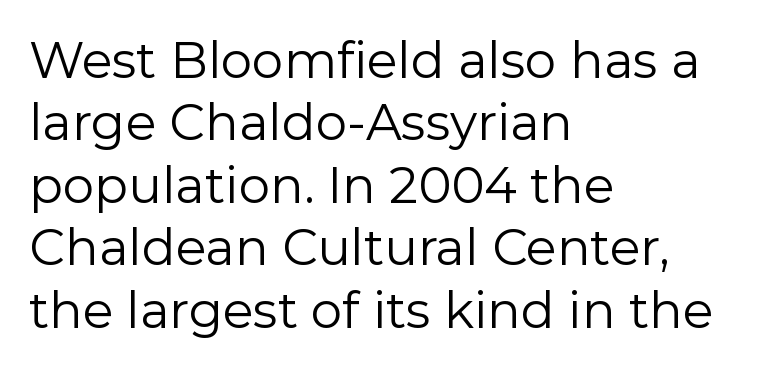
Descenders are the only things crossing below the line. Compared with typical paragraphs, the rows here are spaced about the same. Character widths vary here, with narrow letters taking less room than wide ones. This sample is left-justified, so line endings fall wherever the words run out.
